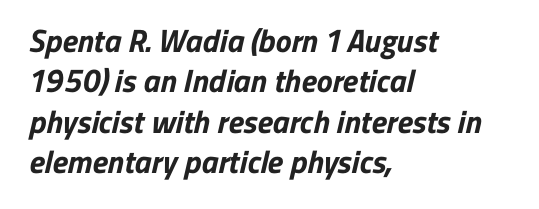
Descender tails drop into unmarked territory. Proportional: the letters do not fall into vertical columns. Compared with an ordinary text face, these strokes are far heavier — a full bold. The vertical gap from one line to the next is medium.
